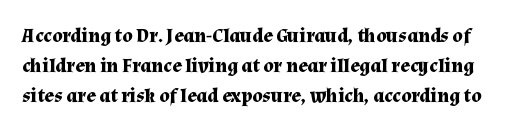
{"italic": "no", "bold": "yes", "underline": "no", "line_spacing": "normal", "line_spacing_ratio": 1.51, "letter_spacing": "normal", "letter_spacing_em": 0.0, "glyph_px": 20}
